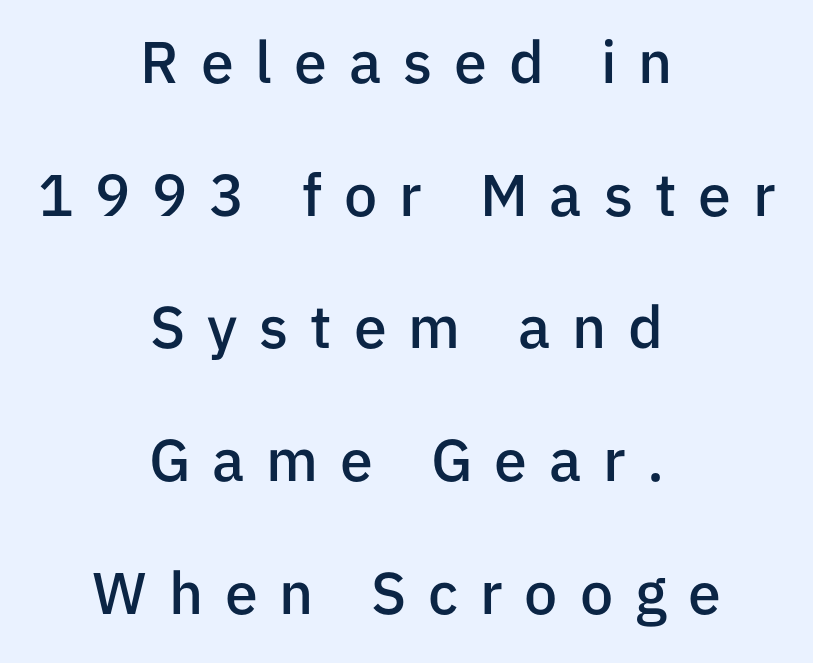
{"serif": "no", "italic": "no", "bold": "semi", "weight": "semibold", "width": "normal", "stroke_contrast": "low", "x_height": "medium", "monospaced": "no", "underline": "no", "align": "center", "line_spacing": "loose", "line_spacing_ratio": 2.25, "letter_spacing": "wide", "letter_spacing_em": 0.37, "glyph_px": 59}
